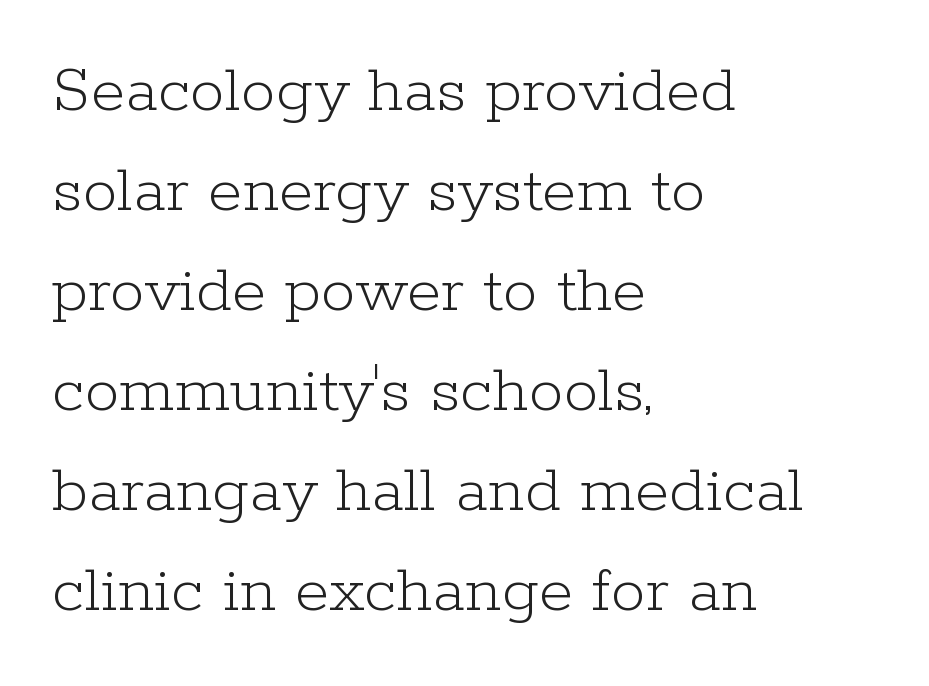
{"serif": "yes", "italic": "no", "bold": "no", "weight": "light", "width": "normal", "stroke_contrast": "low", "x_height": "medium", "monospaced": "no", "underline": "no", "align": "left", "line_spacing": "normal", "line_spacing_ratio": 1.43, "letter_spacing": "normal", "letter_spacing_em": 0.0, "glyph_px": 70}
